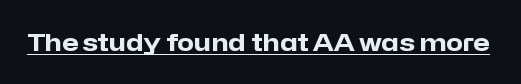
The image shows 24 px bold type, upright; set normal letter spacing, underlined.
